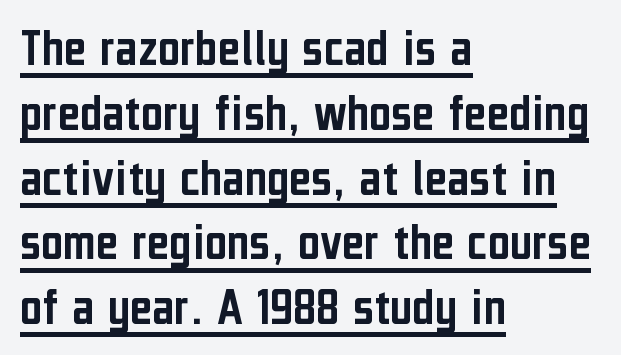
The image shows 54 px condensed sans-serif type, upright; set left-aligned, line spacing 1.2x, normal letter spacing, underlined; low stroke contrast and a medium x-height.
